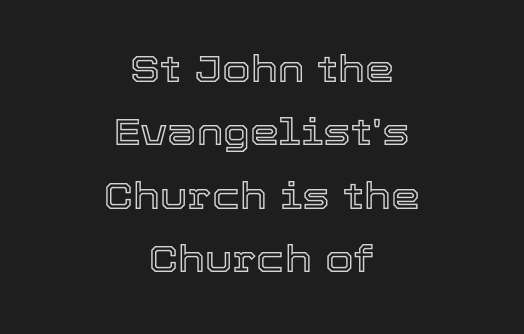
{"italic": "no", "width": "normal", "x_height": "medium", "monospaced": "no", "underline": "no", "align": "center", "line_spacing_ratio": 1.71, "letter_spacing": "normal", "letter_spacing_em": 0.0, "glyph_px": 37}
